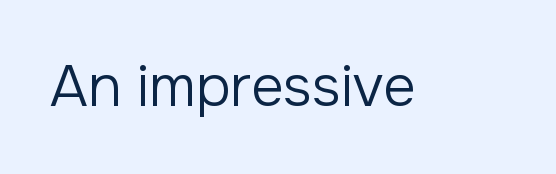
The words here are not underlined. Observe the ordinary spacing: letters are neighbours, not strangers. To sum up the face: it is a sans, with no serifs. This is the regular roman posture of the typeface. Think of a printed novel: that variable character pitch is what you see here.
